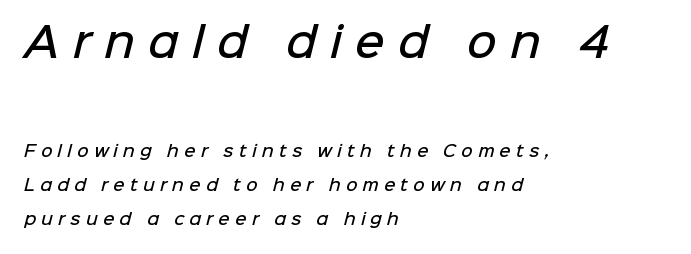
How are the letters spaced? Widely, with obvious added tracking. As a designer I'd log this as weight 600, semibold. Underlining? Definitely not there. This block would shrink considerably if given ordinary leading; it's expanded now. Horizontally, the lines are justified to the leading edge only.
